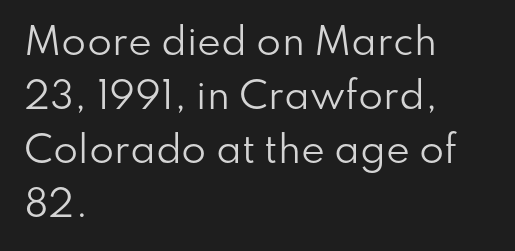
Q: Is the text bold? A: No.
Q: Is the text italic (slanted)? A: No, it is upright.
Q: Is the typeface a serif or a sans-serif typeface? A: Sans-serif.
Q: Is the text underlined? A: No.
Q: How is the paragraph aligned? A: Left-aligned.
Q: Is the spacing between letters normal or unusually wide? A: Normal.
Q: Is the spacing between lines tight, normal or loose? A: Normal.
Q: Width (condensed, normal, or wide)? A: Normal.
Q: Stroke contrast? A: Low.
Q: x-height? A: Small.
Q: Monospaced? A: No.
